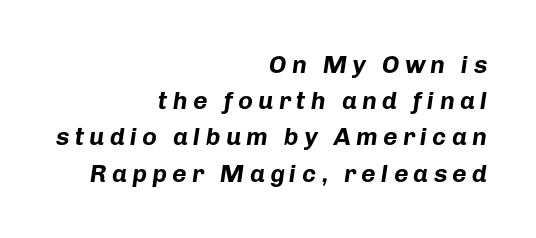
{"italic": "yes", "lean": "right", "slant_degrees": 8, "bold": "yes", "underline": "no", "align": "right", "line_spacing": "normal", "line_spacing_ratio": 1.45, "letter_spacing": "wide", "letter_spacing_em": 0.21, "glyph_px": 25}
